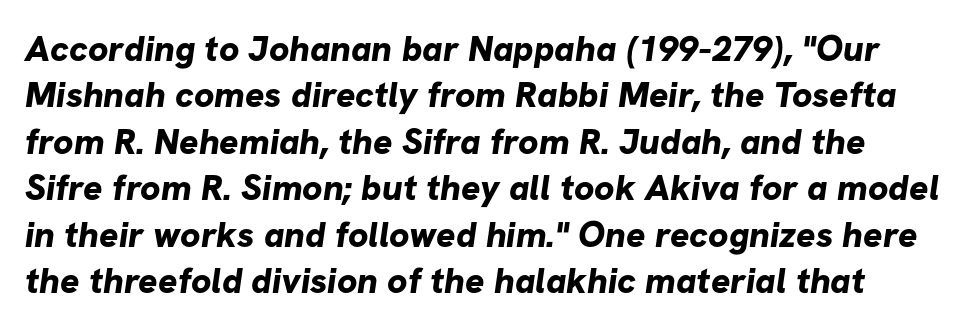
Q: Is the text bold? A: Yes.
Q: Is the typeface a serif or a sans-serif typeface? A: Sans-serif.
Q: Is the text underlined? A: No.
Q: Is the spacing between letters normal or unusually wide? A: Normal.
Q: Is the spacing between lines tight, normal or loose? A: Normal.
Q: Width (condensed, normal, or wide)? A: Normal.
Q: Stroke contrast? A: Low.
Q: x-height? A: Medium.
Q: Monospaced? A: No.
